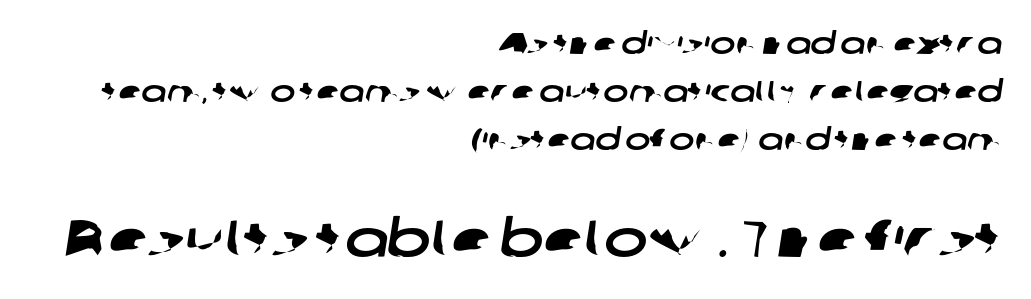
The image shows 52 px wide sans-serif type; set right-aligned, normal line spacing (1.6x), normal letter spacing, not underlined; the second (bottom) block is 1.73x larger; low stroke contrast and a medium x-height.
